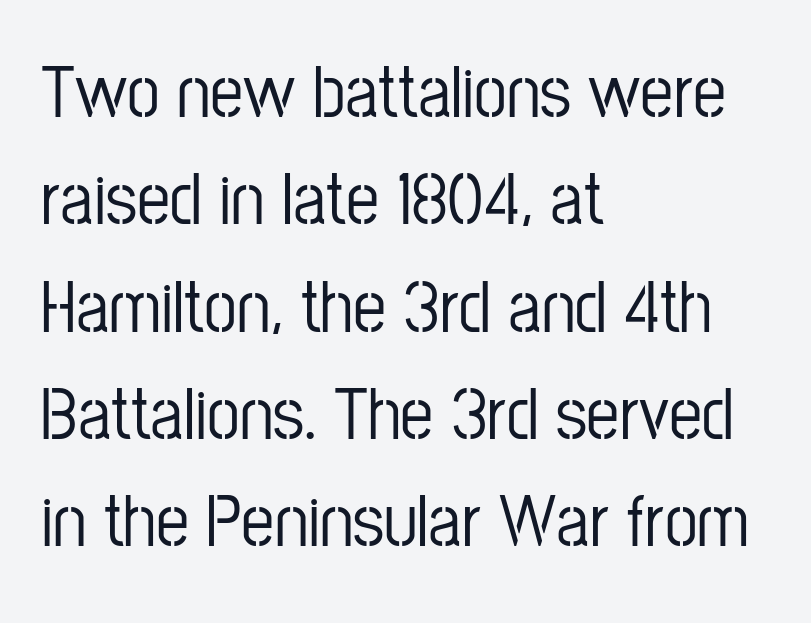
{"serif": "no", "italic": "no", "width": "condensed", "stroke_contrast": "low", "x_height": "medium", "monospaced": "no", "underline": "no", "align": "left", "line_spacing": "normal", "line_spacing_ratio": 1.45, "letter_spacing": "normal", "letter_spacing_em": 0.0, "glyph_px": 74}
